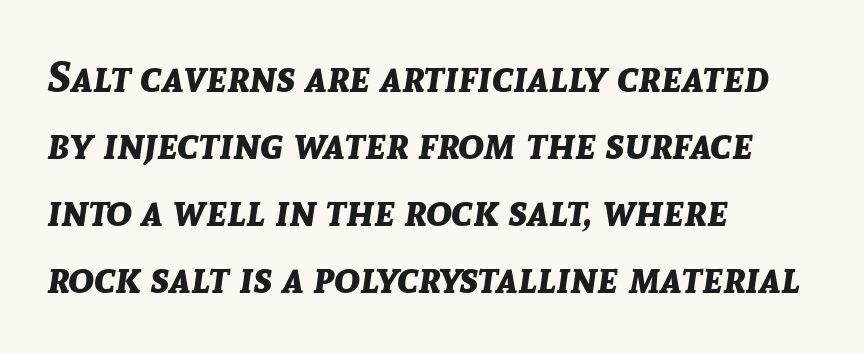
The image shows 43 px bold type, italic (leaning right); set left-aligned, normal line spacing (1.56x), normal letter spacing, not underlined; low stroke contrast and a medium x-height.
